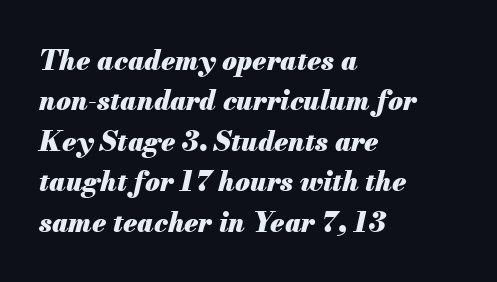
Q: Is the text bold? A: Yes.
Q: Is the text italic (slanted)? A: Yes, it leans right by about 13 degrees.
Q: Is the text underlined? A: No.
Q: How is the paragraph aligned? A: Left-aligned.
Q: Is the spacing between letters normal or unusually wide? A: Normal.
Q: Is the spacing between lines tight, normal or loose? A: Normal.
